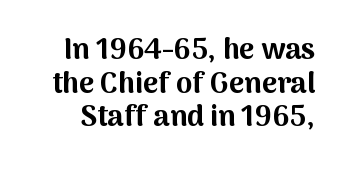
{"serif": "no", "italic": "no", "bold": "yes", "weight": "bold", "width": "normal", "stroke_contrast": "medium", "x_height": "medium", "monospaced": "no", "underline": "no", "line_spacing_ratio": 1.16, "letter_spacing": "normal", "letter_spacing_em": 0.0, "glyph_px": 29}
